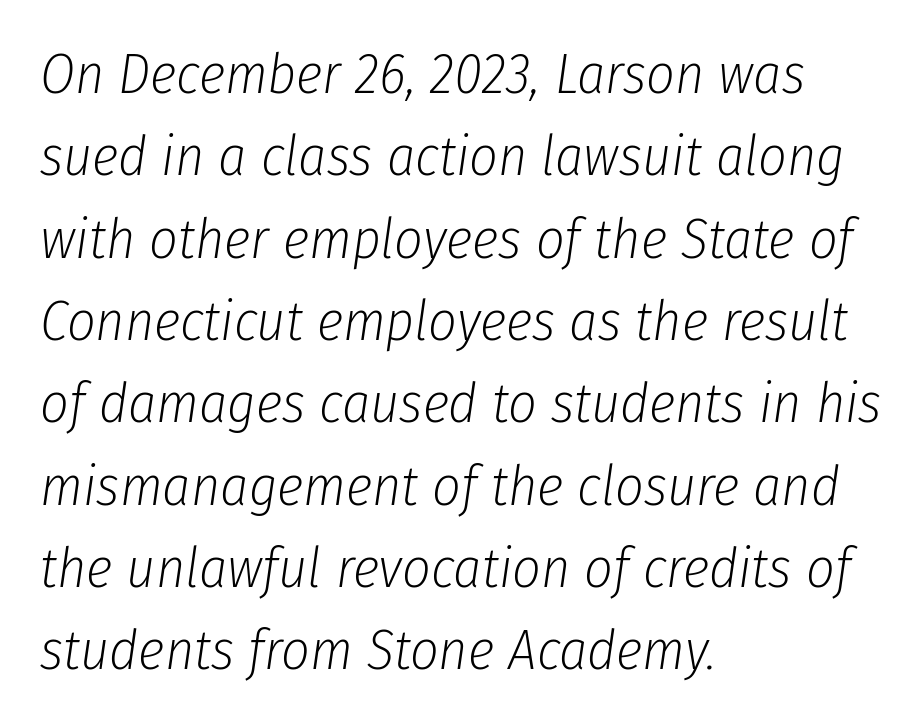
Q: Is the text bold? A: No.
Q: Is the text italic (slanted)? A: Yes, it leans right by about 8 degrees.
Q: Is the text underlined? A: No.
Q: How is the paragraph aligned? A: Left-aligned.
Q: Is the spacing between letters normal or unusually wide? A: Normal.
Q: Is the spacing between lines tight, normal or loose? A: Normal.
Q: Width (condensed, normal, or wide)? A: Condensed.
Q: Stroke contrast? A: Low.
Q: x-height? A: Medium.
Q: Monospaced? A: No.
